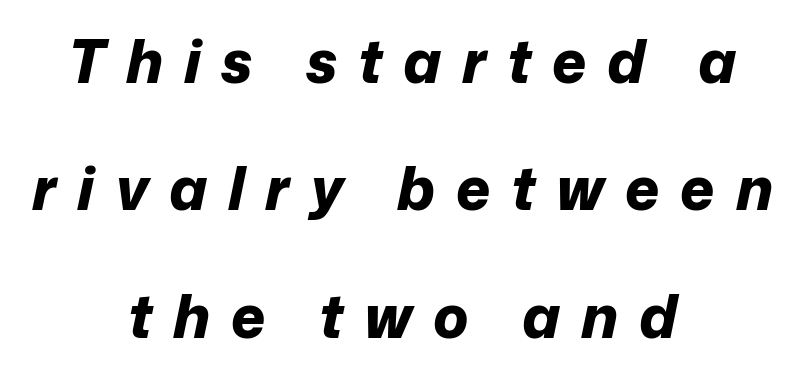
The image shows 59 px bold type, italic (leaning right); set centered, loose line spacing (2.16x), unusually wide letter spacing (+0.35 em), not underlined; low stroke contrast and a medium x-height.
